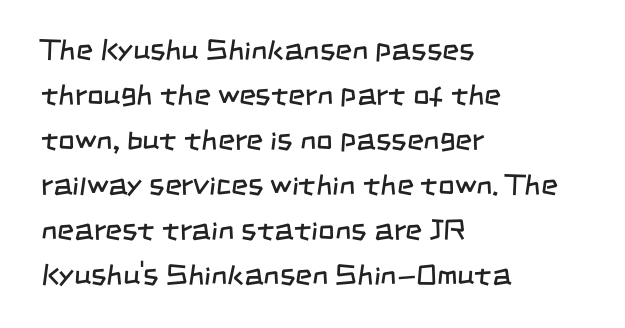
Varying glyph widths throughout — classic text-font behaviour. No extra ink here — the face is not bold. In CSS terms this would be text-align: left. The space beneath each line is pristine and unruled.
